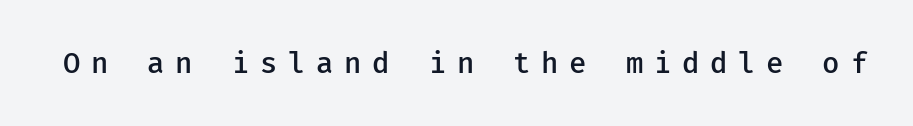
Q: Is the text bold? A: Semi-bold.
Q: Is the text italic (slanted)? A: No, it is upright.
Q: Is the typeface a serif or a sans-serif typeface? A: Sans-serif.
Q: Is the text underlined? A: No.
Q: Is the spacing between letters normal or unusually wide? A: Unusually wide.
Q: Width (condensed, normal, or wide)? A: Normal.
Q: Stroke contrast? A: Low.
Q: x-height? A: Medium.
